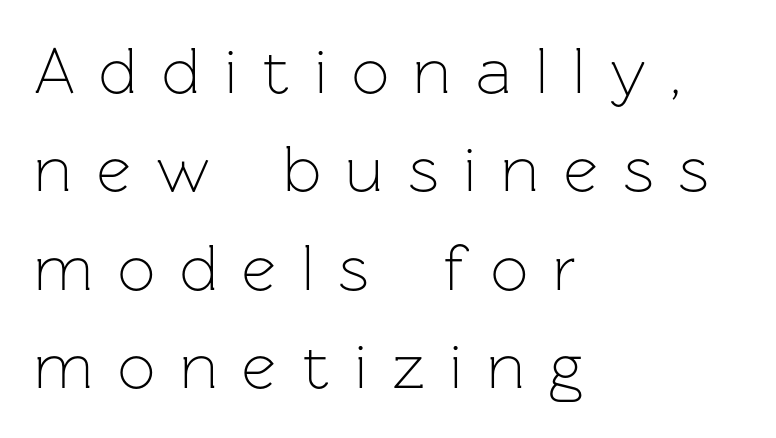
The image shows 66 px light sans-serif type, upright; set left-aligned, normal line spacing (1.49x), unusually wide letter spacing (+0.38 em), not underlined; low stroke contrast and a medium x-height.
